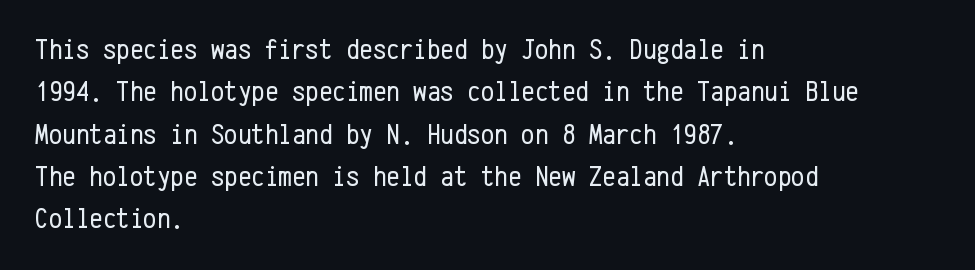
Think of a typewriter: that constant character pitch is what you see here. Descenders are the only things crossing below the line. How are the letters spaced? Ordinarily, with no added tracking. On a weight scale, this lands at 450 or below. The lines sit at an ordinary, default distance from one another.
